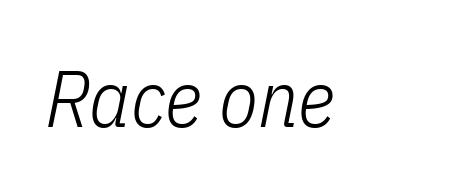
The image shows 80 px light, condensed type, italic (leaning right); set normal letter spacing, not underlined; low stroke contrast and a medium x-height.
